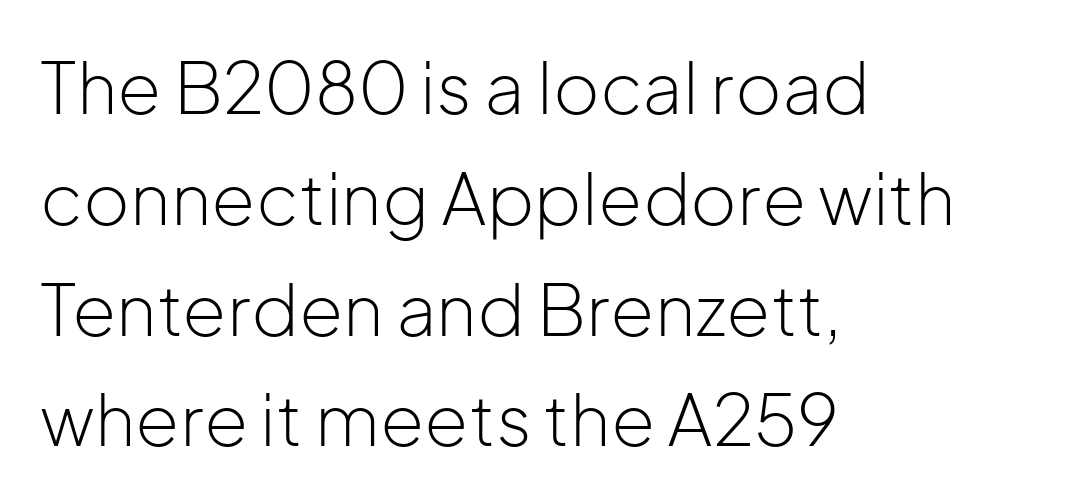
{"serif": "no", "italic": "no", "bold": "no", "weight": "light", "width": "normal", "stroke_contrast": "low", "x_height": "medium", "monospaced": "no", "underline": "no", "align": "left", "line_spacing": "normal", "line_spacing_ratio": 1.56, "letter_spacing": "normal", "letter_spacing_em": 0.0, "glyph_px": 71}
